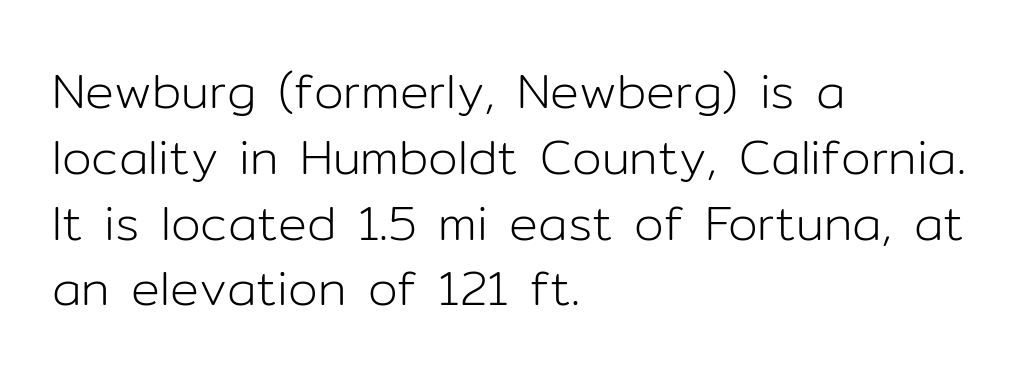
Line beginnings align vertically; line endings do not. The passage shown has conventional tracking throughout. Font category for this specimen: sans-serif. The typography opts for an upright posture over an oblique one.
